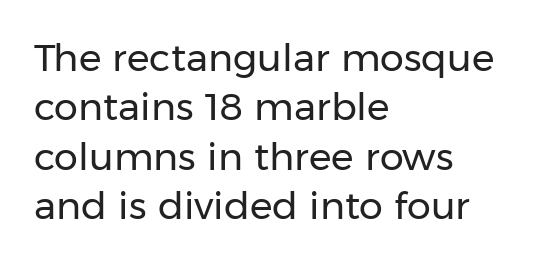
A typesetter would call this zero additional tracking. Does the lettering tilt? It doesn't — this is upright. Vertical spacing — default. Look at the bottom of the vertical strokes: they stop flat, with no serifs.
